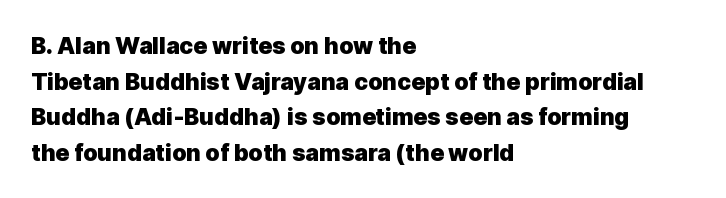
{"italic": "no", "bold": "yes", "underline": "no", "align": "left", "line_spacing": "normal", "line_spacing_ratio": 1.55, "letter_spacing": "normal", "letter_spacing_em": 0.0, "glyph_px": 23}
